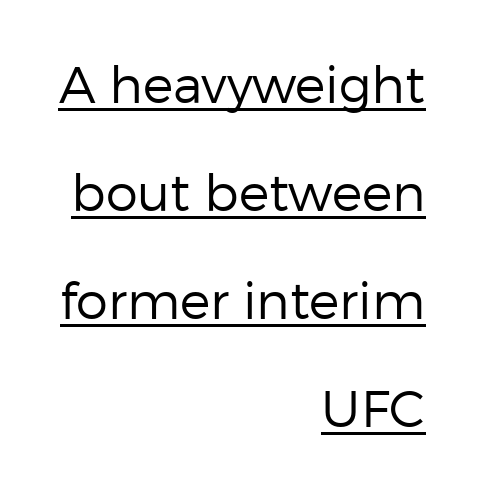
The image shows 51 px regular-weight sans-serif type, upright; set right-aligned, loose line spacing (2.12x), normal letter spacing, underlined; low stroke contrast and a medium x-height.
